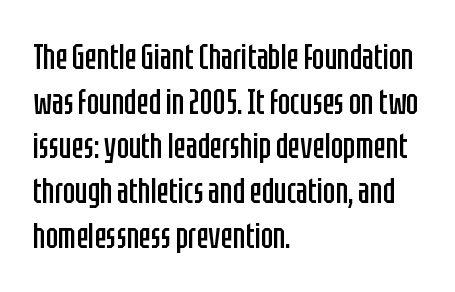
This rendering leaves character spacing at its baseline value. Varying glyph widths throughout — classic text-font behaviour. The text was rendered using a sans face with plain stroke endings. The paragraph has a hard left edge and a soft right edge.
